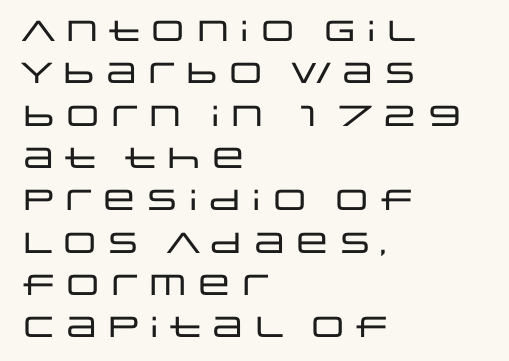
{"serif": "no", "italic": "no", "width": "wide", "stroke_contrast": "low", "x_height": "large", "monospaced": "no", "underline": "no", "align": "left", "line_spacing": "normal", "line_spacing_ratio": 1.46, "letter_spacing": "normal", "letter_spacing_em": 0.0, "glyph_px": 29}
